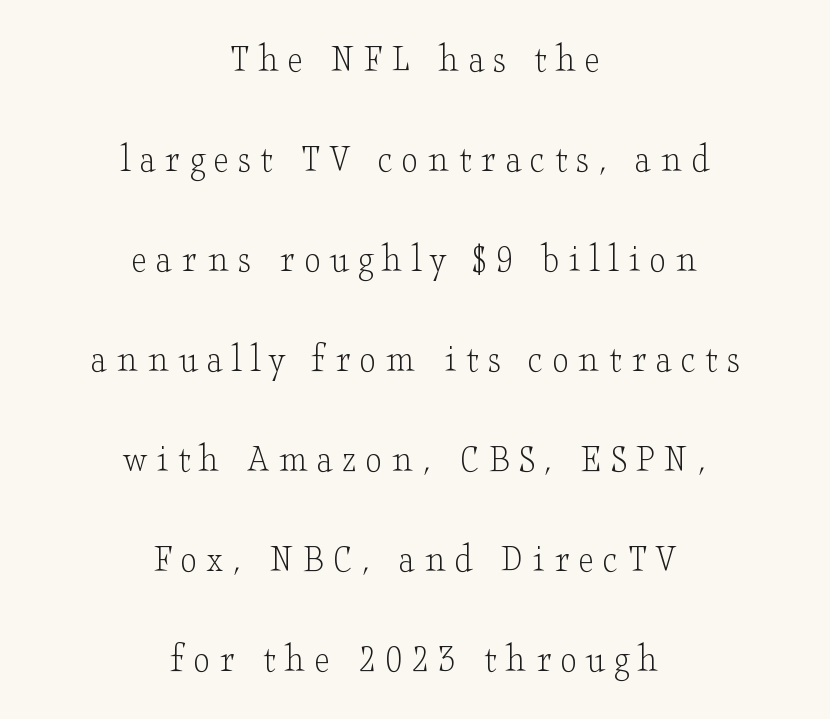
{"serif": "yes", "italic": "no", "bold": "no", "weight": "light", "width": "wide", "stroke_contrast": "low", "x_height": "small", "monospaced": "no", "underline": "no", "align": "center", "line_spacing": "loose", "line_spacing_ratio": 2.44, "letter_spacing": "wide", "letter_spacing_em": 0.22, "glyph_px": 41}
